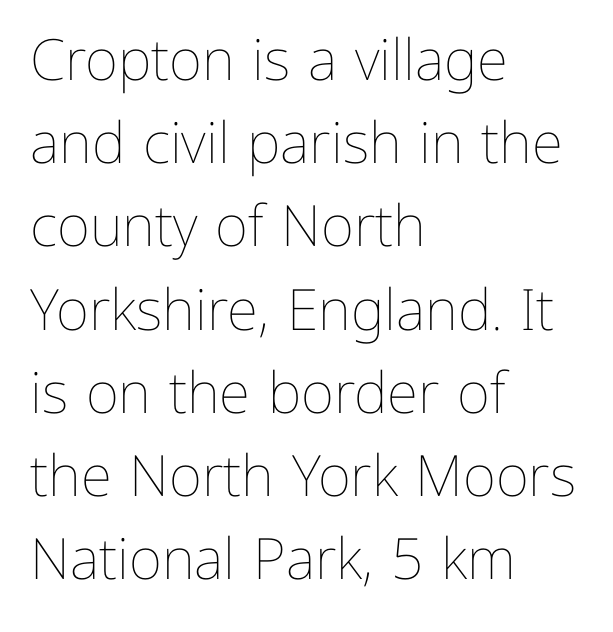
The strip under each line holds only bare page. Interline gaps are of average width in this sample. Upright lettering throughout. These lines are set flush left with a ragged right edge. Looks like regular typesetting: each glyph gets only the width it needs.
